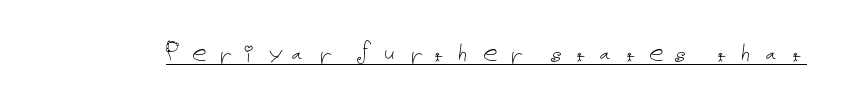
{"italic": "no", "bold": "no", "weight": "thin", "width": "normal", "stroke_contrast": "low", "x_height": "medium", "underline": "yes", "letter_spacing": "wide", "letter_spacing_em": 0.3, "glyph_px": 29}
